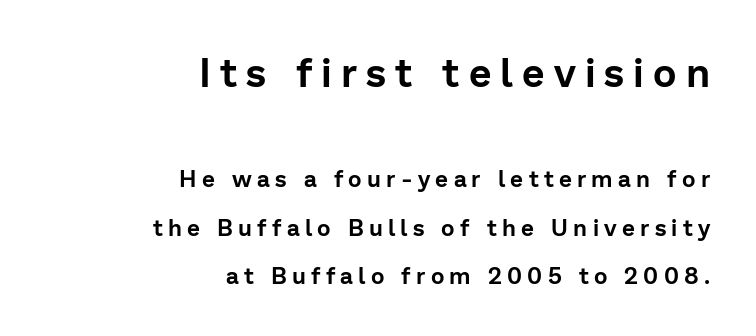
{"serif": "no", "italic": "no", "width": "normal", "stroke_contrast": "low", "x_height": "medium", "monospaced": "no", "underline": "no", "align": "right", "line_spacing": "loose", "line_spacing_ratio": 2.12, "letter_spacing": "wide", "letter_spacing_em": 0.23, "larger_block": "first", "size_ratio": 1.74, "glyph_px": 40}
